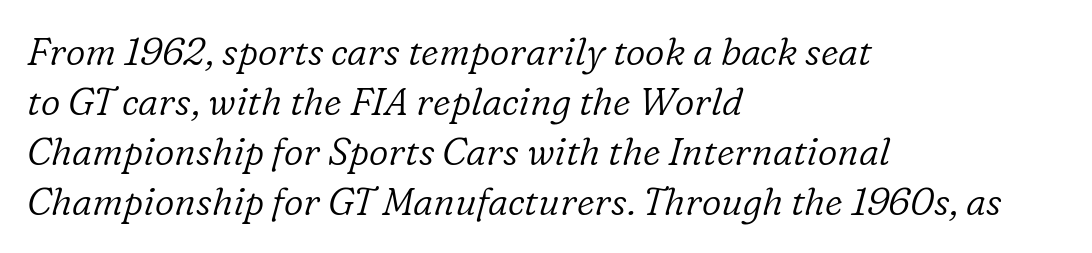
Q: Is the text bold? A: No.
Q: Is the text italic (slanted)? A: Yes, it leans right by about 16 degrees.
Q: Is the typeface a serif or a sans-serif typeface? A: Serif.
Q: Is the text underlined? A: No.
Q: How is the paragraph aligned? A: Left-aligned.
Q: Is the spacing between letters normal or unusually wide? A: Normal.
Q: Is the spacing between lines tight, normal or loose? A: Normal.
Q: Width (condensed, normal, or wide)? A: Normal.
Q: Stroke contrast? A: Low.
Q: x-height? A: Medium.
Q: Monospaced? A: No.
